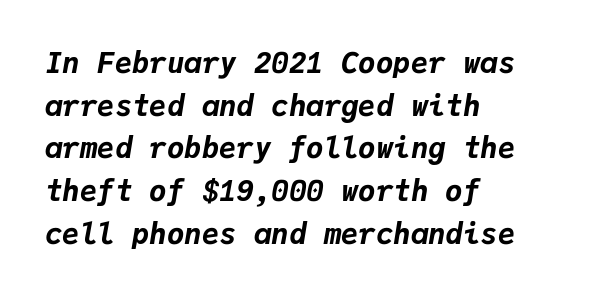
The passage shown is typed in a monospace face where columns stay perfectly aligned. The passage shown is not underscored anywhere. Observe the ordinary spacing: letters are neighbours, not strangers. Rendered with sloped, italic letterforms. The typesetter chose a ragged-right arrangement here. The leading is moderate, giving the passage an even texture.
